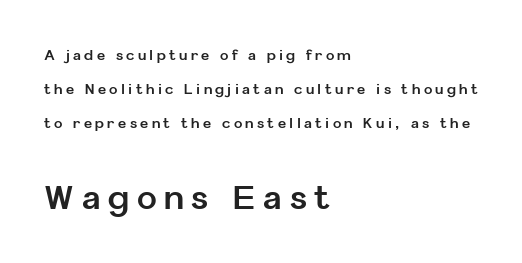
The tracking jumps out immediately: characters are airy and widely separated. Emphasis by weight is at full strength: bold. Character size in the trailing block exceeds that of the leading block. Notice the wide empty band between every row — that's loose leading. Style check: upright.
